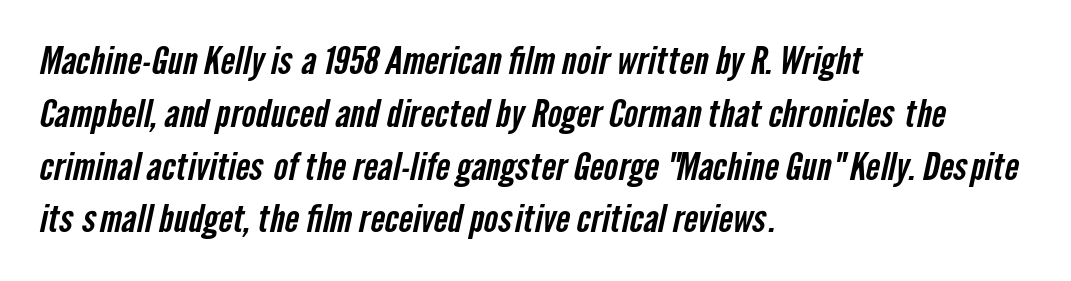
{"serif": "no", "width": "condensed", "stroke_contrast": "low", "x_height": "medium", "monospaced": "no", "underline": "no", "align": "left", "line_spacing": "normal", "line_spacing_ratio": 1.39, "letter_spacing": "normal", "letter_spacing_em": 0.0, "glyph_px": 38}
